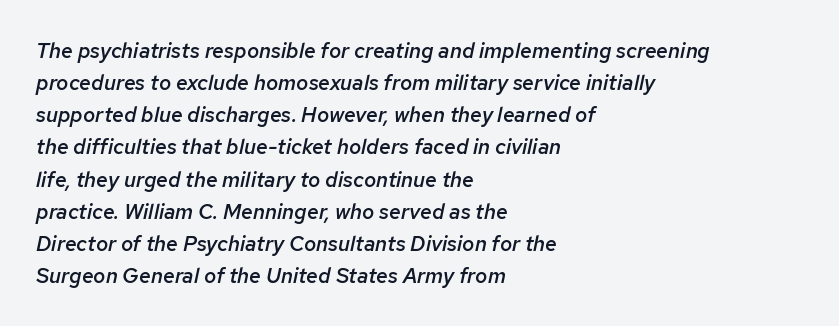
Italic: yes, the glyphs are oblique. Teacher's note: observe the even left margin — that is flush-left alignment. A bit beefed up — I'd call it semibold rather than bold. No extra tracking has been applied to these lines. The designer left line spacing at the default. Descenders hang freely into open space.
